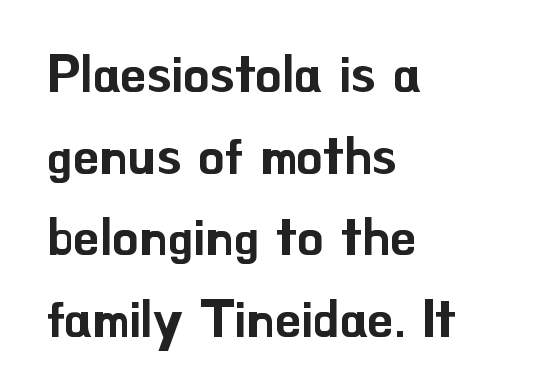
Q: Is the text italic (slanted)? A: No, it is upright.
Q: Is the typeface a serif or a sans-serif typeface? A: Sans-serif.
Q: Is the text underlined? A: No.
Q: How is the paragraph aligned? A: Left-aligned.
Q: Is the spacing between letters normal or unusually wide? A: Normal.
Q: Is the spacing between lines tight, normal or loose? A: Normal.
Q: Width (condensed, normal, or wide)? A: Normal.
Q: Stroke contrast? A: Low.
Q: x-height? A: Small.
Q: Monospaced? A: No.
